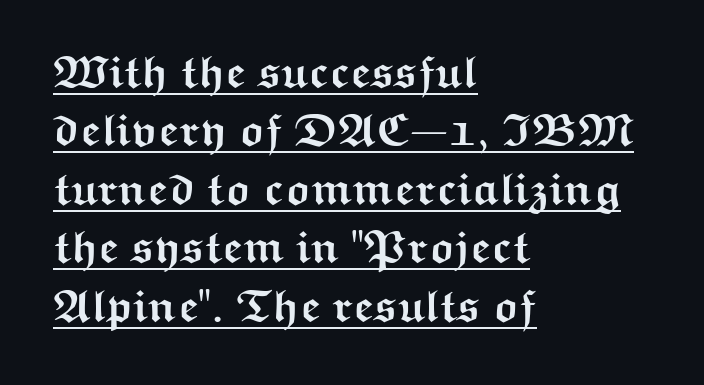
The image shows 45 px semibold, wide sans-serif type, upright; set left-aligned, normal line spacing (1.3x), normal letter spacing, underlined; medium stroke contrast and a medium x-height.
